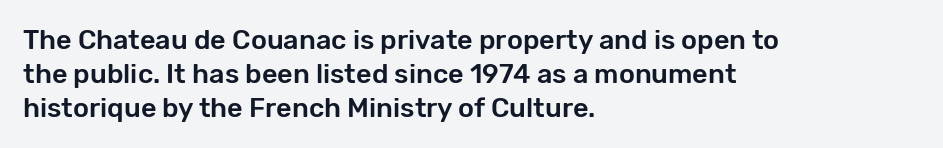
This sample uses plain, unmodified letter spacing. The setting favours the left margin, as ordinary paragraphs usually do. Does the lettering tilt? It doesn't — this is upright. Is there much room between lines? A standard amount, neither cramped nor airy.
